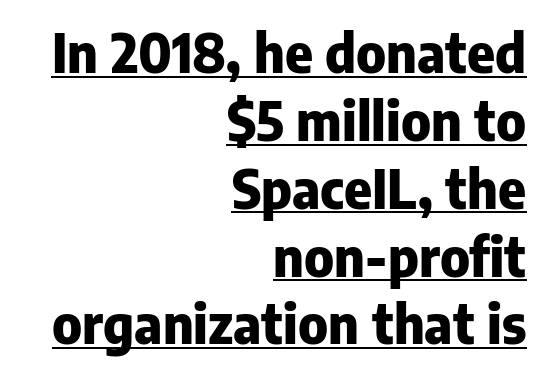
Q: Is the text bold? A: Yes.
Q: Is the text italic (slanted)? A: No, it is upright.
Q: Is the typeface a serif or a sans-serif typeface? A: Sans-serif.
Q: Is the text underlined? A: Yes.
Q: How is the paragraph aligned? A: Right-aligned.
Q: Is the spacing between letters normal or unusually wide? A: Normal.
Q: Is the spacing between lines tight, normal or loose? A: Normal.
Q: Width (condensed, normal, or wide)? A: Normal.
Q: Stroke contrast? A: Low.
Q: x-height? A: Medium.
Q: Monospaced? A: No.
